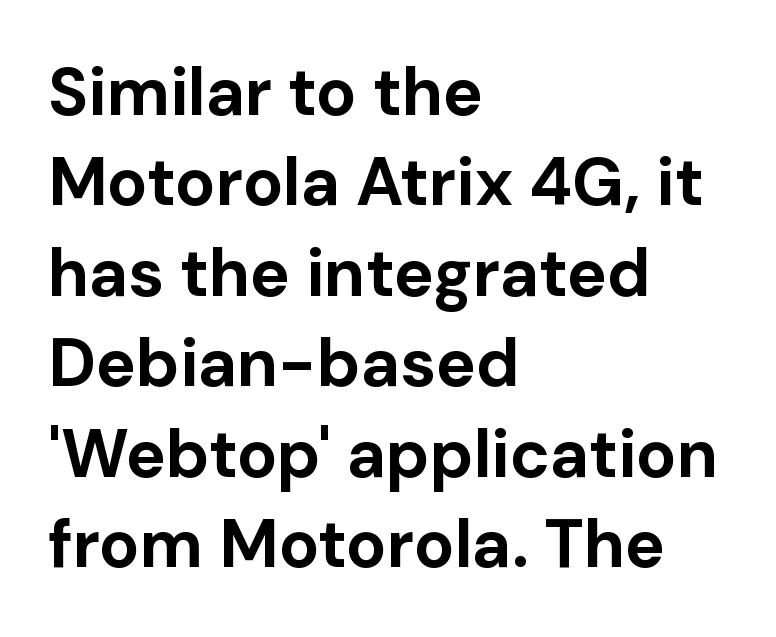
The passage shown is typed in a proportional face where columns would drift. The string is rendered with underlining switched off. Leftover space on each line is placed entirely after the last word. Nothing unusual about the tracking: characters are spaced as the font intends. On the weight axis this lands at bold, roughly 700.
